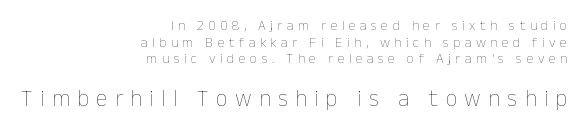
The letters are spread apart with noticeably loose tracking. Right-aligned paragraph, ragged on the left. Decoration check: the copy has no underline. Stem width sits at or under what a default text font uses. A roman cut, with each character standing at attention. The rendering enlarges the type as you move from the upper chunk to the lower.
